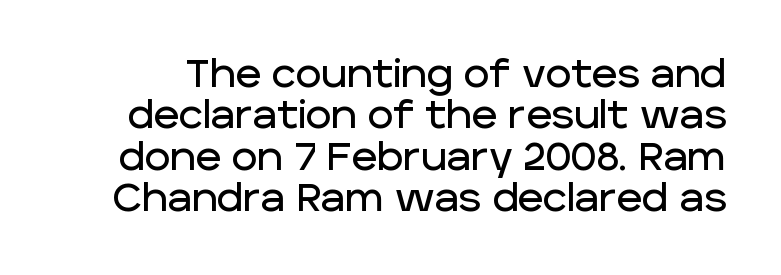
{"serif": "no", "italic": "no", "width": "normal", "stroke_contrast": "low", "x_height": "large", "monospaced": "no", "underline": "no", "line_spacing": "tight", "line_spacing_ratio": 1.06, "letter_spacing": "normal", "letter_spacing_em": 0.0, "glyph_px": 39}
